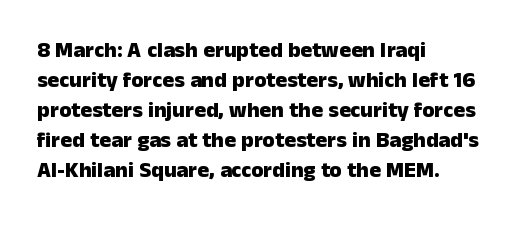
The image shows 22 px bold type, upright; set left-aligned, normal line spacing (1.36x), normal letter spacing, not underlined.
